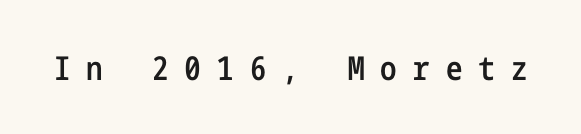
The image shows 33 px semibold, condensed sans-serif type, upright; set unusually wide letter spacing (+0.49 em), not underlined; low stroke contrast and a medium x-height.
